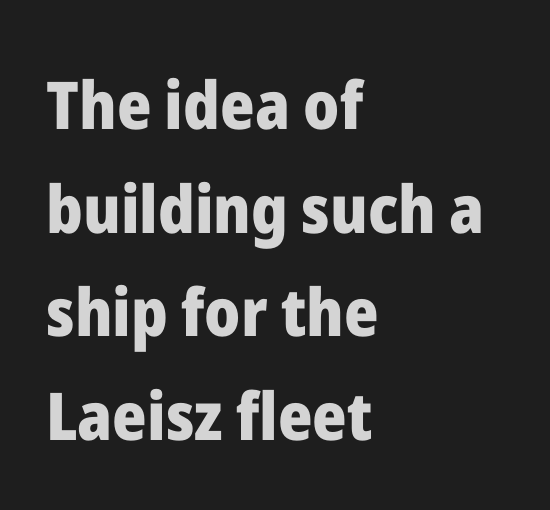
{"serif": "no", "italic": "no", "bold": "yes", "weight": "heavy", "width": "normal", "stroke_contrast": "low", "x_height": "medium", "monospaced": "no", "underline": "no", "align": "left", "line_spacing": "normal", "line_spacing_ratio": 1.57, "letter_spacing": "normal", "letter_spacing_em": 0.0, "glyph_px": 66}
